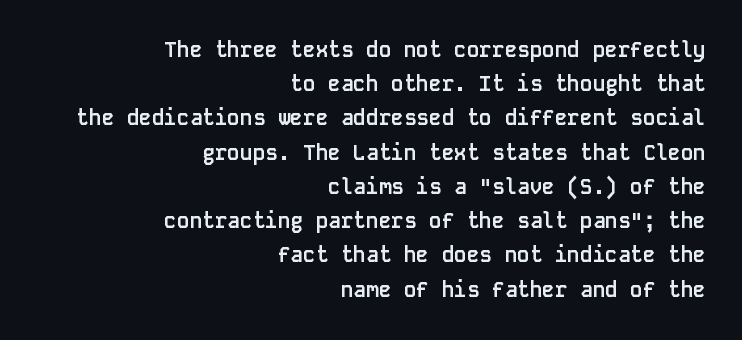
{"italic": "no", "bold": "yes", "underline": "no", "align": "right", "line_spacing": "normal", "line_spacing_ratio": 1.63, "letter_spacing": "normal", "letter_spacing_em": 0.0, "glyph_px": 21}
